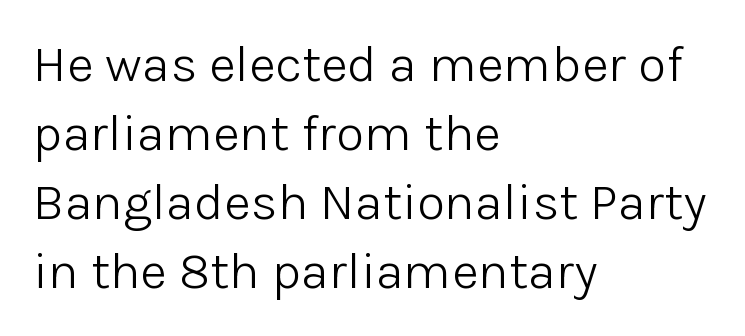
The image shows 52 px light sans-serif type, upright; set left-aligned, normal line spacing (1.33x), normal letter spacing, not underlined; low stroke contrast and a medium x-height.
